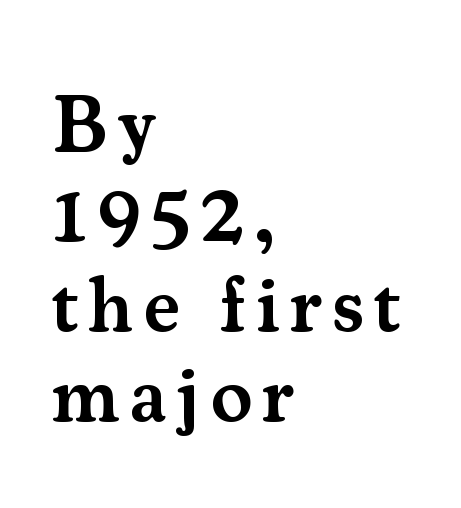
The block of text is dense from top to bottom, with scant space between rows. Letters rest on an invisible, unmarked baseline. Leftover space on each line is placed entirely after the last word. Every character sits straight up, as roman type does. What kind of face is this? One with serifs.
